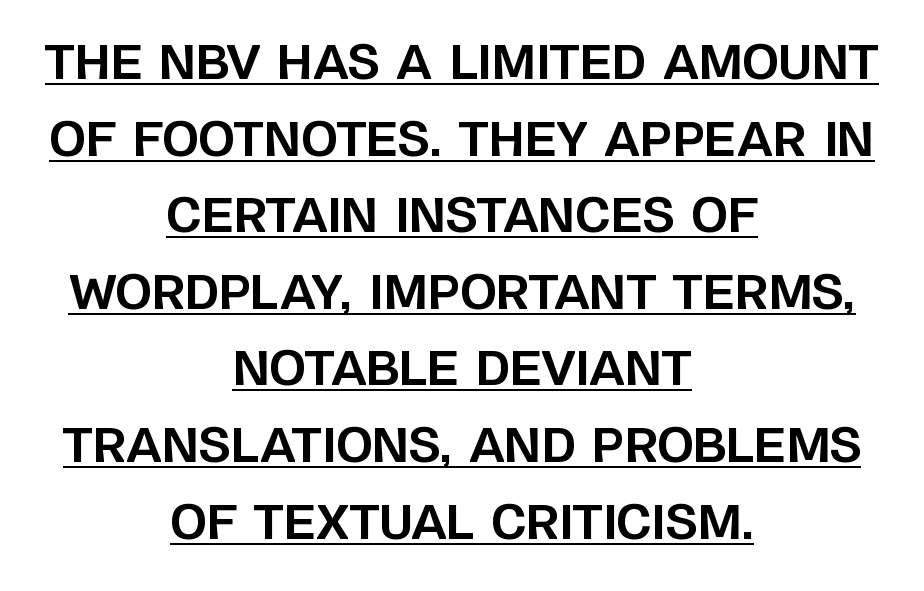
{"serif": "no", "italic": "no", "bold": "yes", "weight": "bold", "width": "normal", "stroke_contrast": "low", "x_height": "large", "monospaced": "no", "underline": "yes", "align": "center", "line_spacing": "normal", "line_spacing_ratio": 1.63, "letter_spacing": "normal", "letter_spacing_em": 0.0, "glyph_px": 47}
